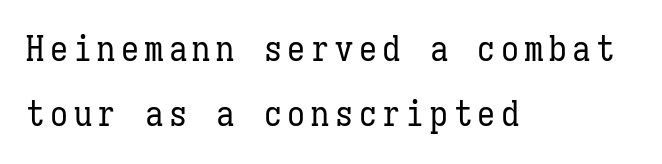
Q: Is the text bold? A: No.
Q: Is the text italic (slanted)? A: No, it is upright.
Q: Is the text underlined? A: No.
Q: How is the paragraph aligned? A: Left-aligned.
Q: Width (condensed, normal, or wide)? A: Condensed.
Q: Stroke contrast? A: Low.
Q: x-height? A: Medium.
Q: Monospaced? A: Yes.
